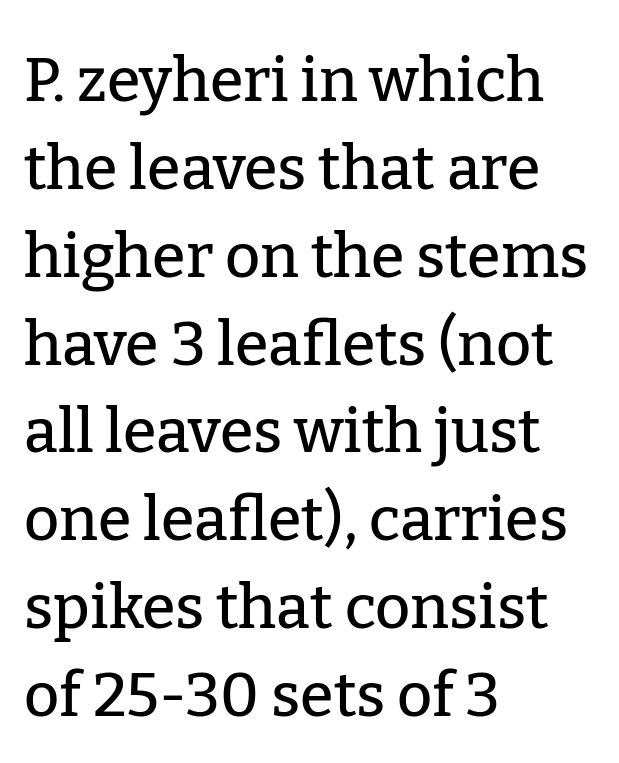
The image shows 61 px serif type, upright; set left-aligned, normal line spacing (1.44x), normal letter spacing, not underlined; low stroke contrast and a medium x-height.
